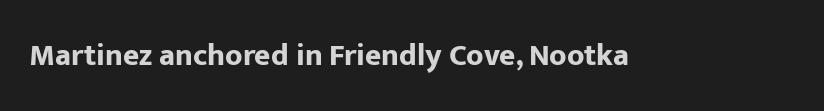
Q: Is the text bold? A: Yes.
Q: Is the text italic (slanted)? A: No, it is upright.
Q: Is the typeface a serif or a sans-serif typeface? A: Sans-serif.
Q: Is the text underlined? A: No.
Q: Is the spacing between letters normal or unusually wide? A: Normal.
Q: Width (condensed, normal, or wide)? A: Normal.
Q: Stroke contrast? A: Low.
Q: x-height? A: Medium.
Q: Monospaced? A: No.
